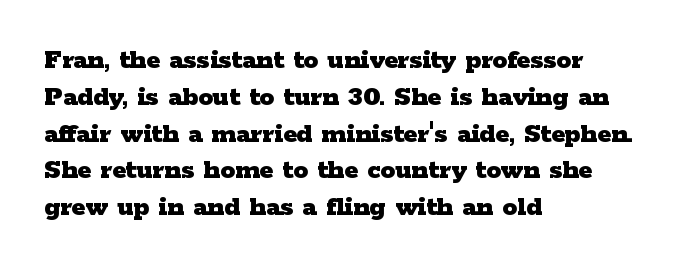
The image shows 29 px heavy, wide serif type, upright; set left-aligned, normal line spacing (1.27x), normal letter spacing, not underlined; low stroke contrast and a medium x-height.
